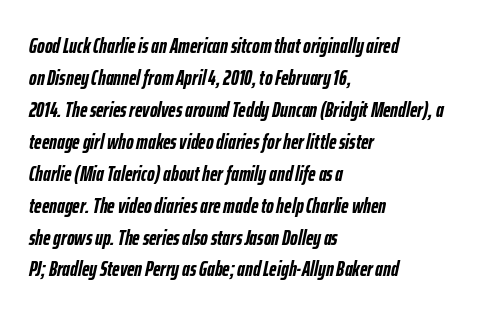
Characters are canted at an angle relative to the baseline's perpendicular. Stroke thickness is high; the sample reads as a true bold. Typeset ragged right — the left edge is the straight one. Quick note: interline space is typical. The glyphs are unaccompanied by any horizontal stroke below them.
